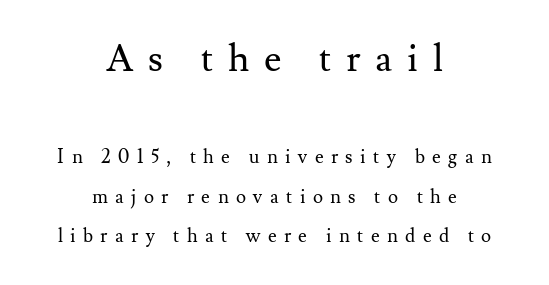
The image shows 38 px regular-weight serif type, upright; set centered, loose line spacing (2.09x), unusually wide letter spacing (+0.39 em), not underlined; the first (top) block is 2.0x larger; medium stroke contrast and a small x-height.
